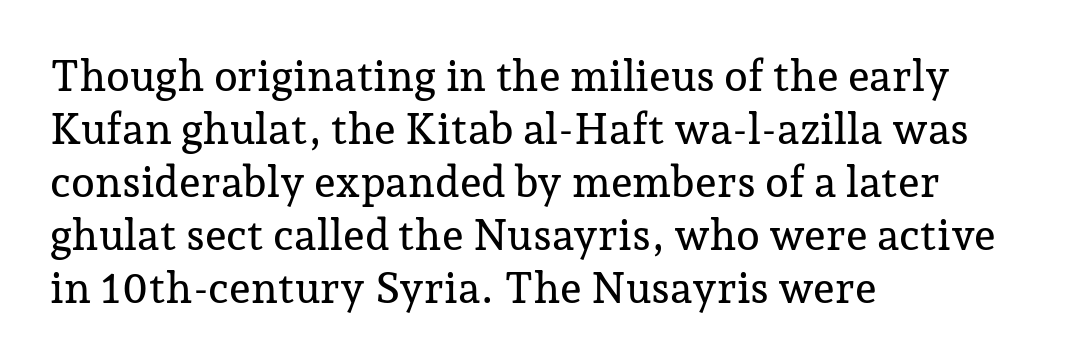
{"serif": "yes", "italic": "no", "width": "normal", "stroke_contrast": "low", "x_height": "medium", "monospaced": "no", "underline": "no", "align": "left", "line_spacing_ratio": 1.23, "letter_spacing": "normal", "letter_spacing_em": 0.0, "glyph_px": 43}
